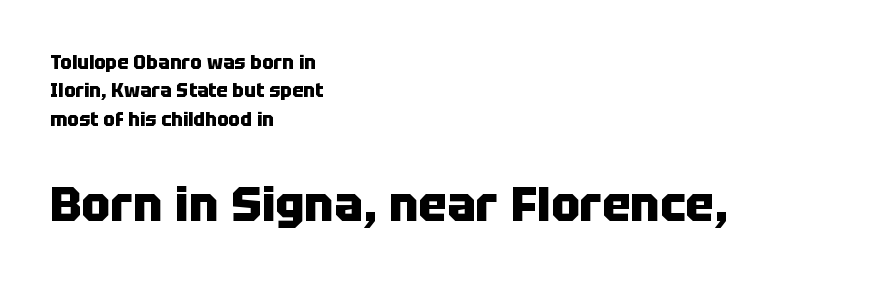
Designer's note — italics off, roman on. Caption: standard tracking, unaltered. As a designer I'd log this as weight 700, bold. Vertical spacing — default. These lines are composed in type without serifs. Leftover space on each line is placed entirely after the last word.
